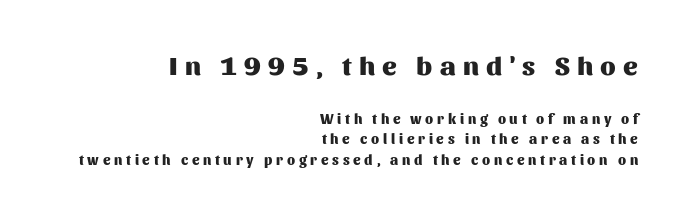
Spacing between characters has been opened up far beyond the box default. The area under the type is left untouched. Between these two stacked blocks, the higher one wins on size. In terms of leading, this rendering sits right in the middle. Is the block centered? No — it sits flush against the right margin.
